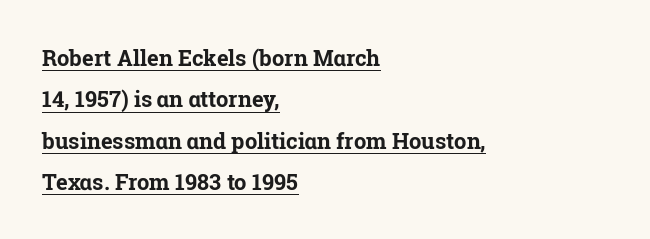
Q: Is the text bold? A: Yes.
Q: Is the text italic (slanted)? A: No, it is upright.
Q: Is the text underlined? A: Yes.
Q: How is the paragraph aligned? A: Left-aligned.
Q: Is the spacing between letters normal or unusually wide? A: Normal.
